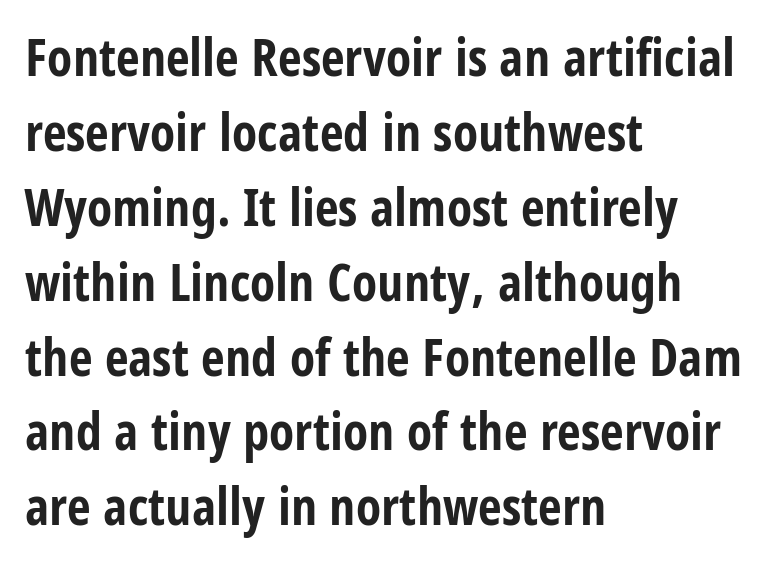
The image shows 52 px bold, condensed sans-serif type, upright; set left-aligned, normal line spacing (1.44x), normal letter spacing, not underlined; low stroke contrast and a large x-height.
